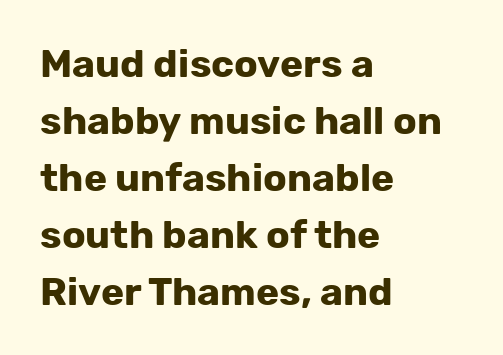
Posture: straight, roman, zero tilt. Type without underlining. Chunky letters — that's bold for sure. Whoever set this chose a conventional vertical rhythm. A typesetter would label this face a sans.
